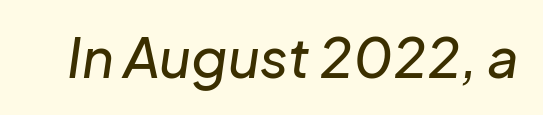
The image shows 55 px text type, italic (leaning right); set normal letter spacing, not underlined; low stroke contrast and a medium x-height.
